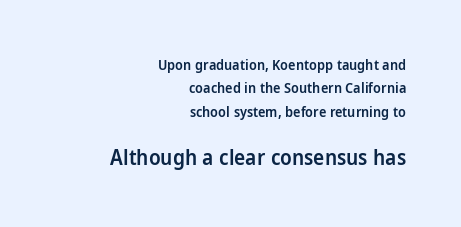
The image shows 21 px text type, upright; set right-aligned, normal line spacing (1.67x), normal letter spacing, not underlined; the second (bottom) block is 1.5x larger.
